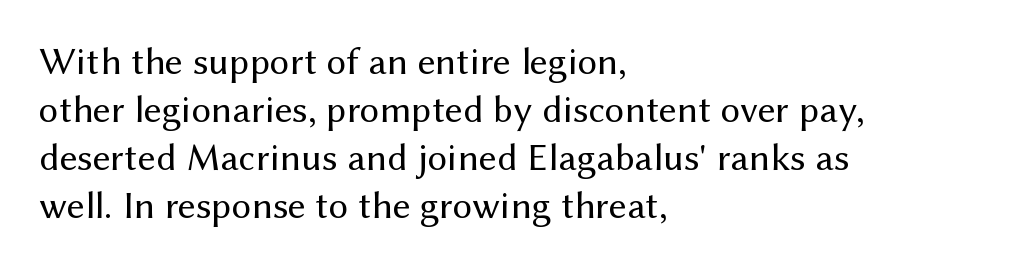
Q: Is the text bold? A: No.
Q: Is the text italic (slanted)? A: No, it is upright.
Q: Is the typeface a serif or a sans-serif typeface? A: Sans-serif.
Q: Is the text underlined? A: No.
Q: How is the paragraph aligned? A: Left-aligned.
Q: Is the spacing between letters normal or unusually wide? A: Normal.
Q: Width (condensed, normal, or wide)? A: Normal.
Q: Stroke contrast? A: Medium.
Q: x-height? A: Medium.
Q: Monospaced? A: No.
